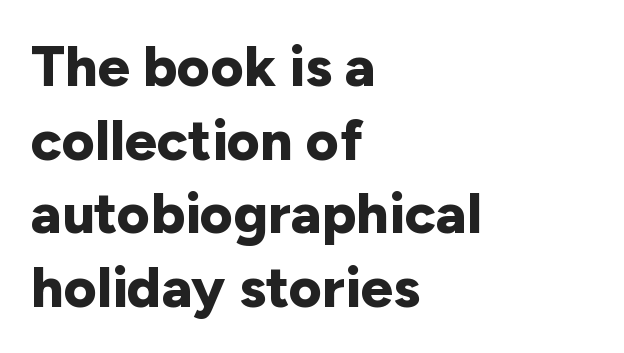
Letter spacing: default. The characters look thick and weighty, a clear bold. Looks like regular typesetting: each glyph gets only the width it needs. Nobody drew a line under any word here.
